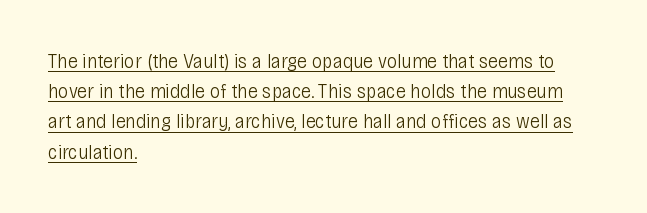
Q: Is the text bold? A: No.
Q: Is the text italic (slanted)? A: No, it is upright.
Q: Is the text underlined? A: Yes.
Q: How is the paragraph aligned? A: Left-aligned.
Q: Is the spacing between letters normal or unusually wide? A: Normal.
Q: Is the spacing between lines tight, normal or loose? A: Normal.
